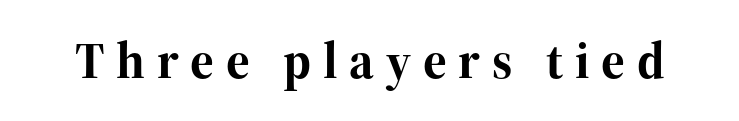
The image shows 51 px bold serif type, upright; set unusually wide letter spacing (+0.23 em), not underlined; high stroke contrast and a medium x-height.
